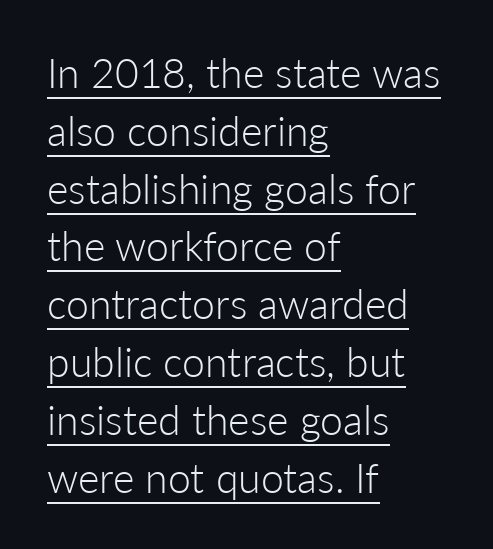
{"serif": "no", "italic": "no", "bold": "no", "weight": "light", "width": "normal", "stroke_contrast": "low", "x_height": "medium", "monospaced": "no", "underline": "yes", "align": "left", "line_spacing": "normal", "line_spacing_ratio": 1.41, "letter_spacing": "normal", "letter_spacing_em": 0.0, "glyph_px": 41}
